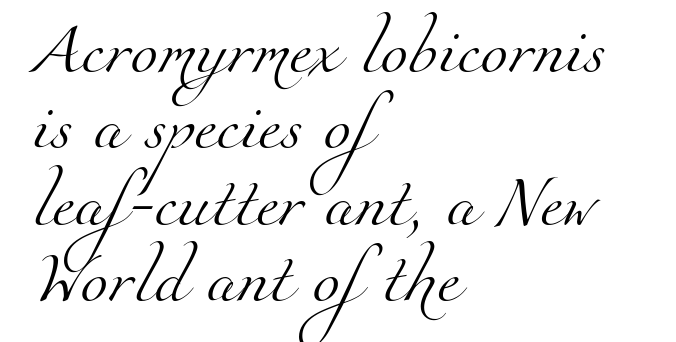
{"serif": "yes", "bold": "no", "weight": "light", "width": "normal", "stroke_contrast": "medium", "x_height": "small", "monospaced": "no", "underline": "no", "align": "left", "line_spacing": "normal", "line_spacing_ratio": 1.53, "letter_spacing": "normal", "letter_spacing_em": 0.0, "glyph_px": 50}
